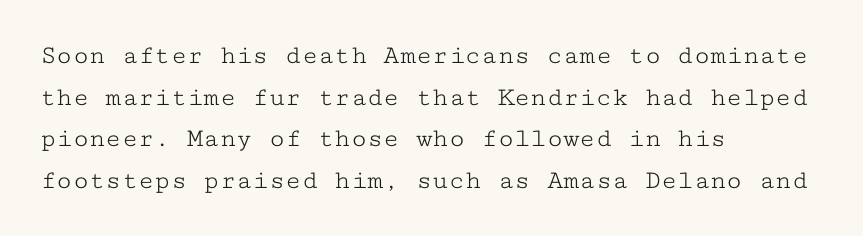
Q: Is the text bold? A: No.
Q: Is the text italic (slanted)? A: No, it is upright.
Q: Is the text underlined? A: No.
Q: How is the paragraph aligned? A: Left-aligned.
Q: Is the spacing between letters normal or unusually wide? A: Normal.
Q: Is the spacing between lines tight, normal or loose? A: Normal.
